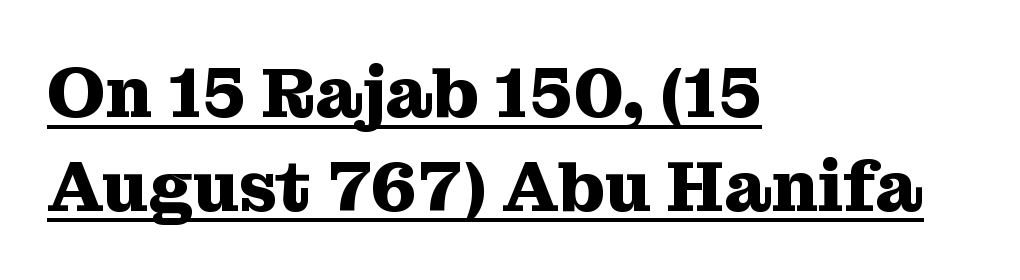
The font family rendered here belongs to the serif group. Tracking value appears to be zero — textbook default spacing. The space between consecutive lines is moderate. Heavy, bold letterforms.
